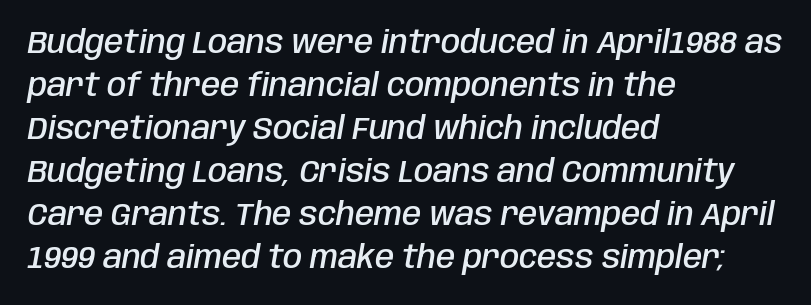
Casual observation: everything's shoved over to the left. Emphasis-style slanted type is in use. Rows of type keep a routine distance in the vertical direction. Proportional: the letters do not fall into vertical columns. Compared with an ordinary text face, these strokes are moderately heavier — a semibold.
